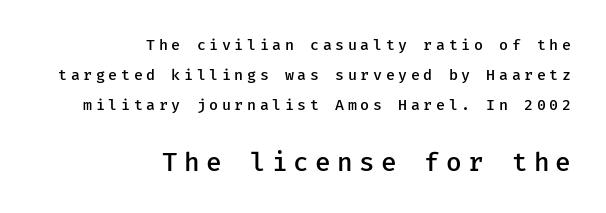
{"italic": "no", "bold": "semi", "underline": "no", "align": "right", "line_spacing": "loose", "line_spacing_ratio": 2.0, "letter_spacing": "wide", "letter_spacing_em": 0.24, "larger_block": "second", "size_ratio": 1.73, "glyph_px": 26}
